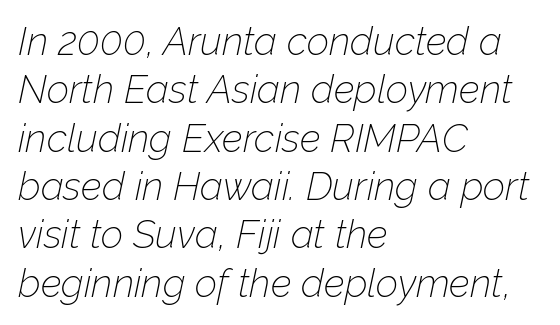
The image shows 39 px thin type, italic (leaning right); set left-aligned, line spacing 1.24x, normal letter spacing, not underlined; low stroke contrast and a medium x-height.
